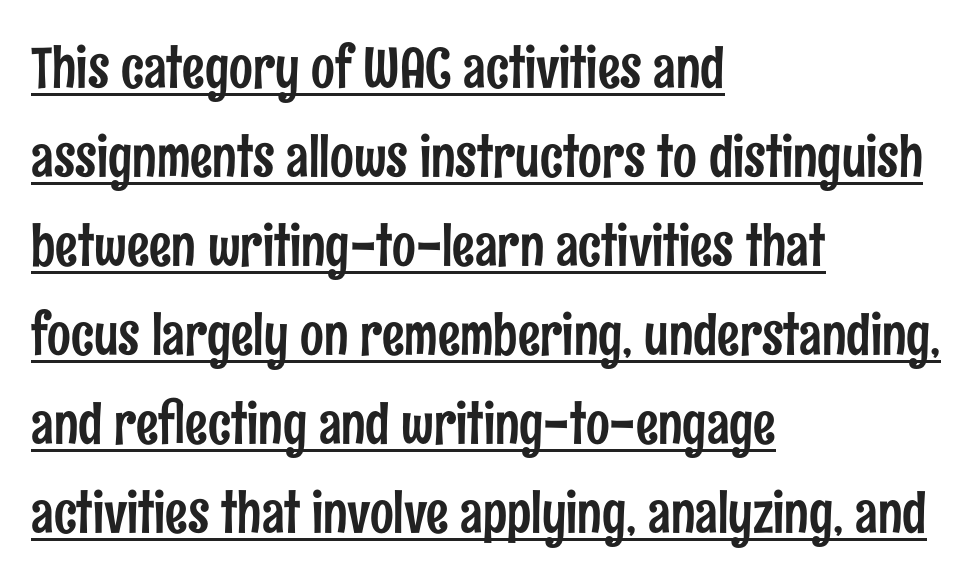
Characters follow at the spacing the type designer built in. The specimen includes a rule beneath the text block's lines. Note the varied advance widths — an 'i' is clearly narrower than an 'm'. Upright lettering throughout. Stroke terminals: plain, sans-serif.
